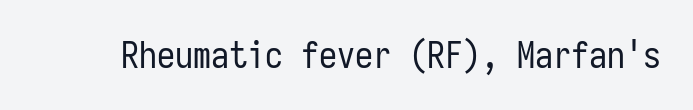
The words here are not underlined. What stands out about the letter spacing? Nothing — it is the standard amount. This sample uses a sans-serif face. Think of a typewriter: that constant character pitch is what you see here. The axis of the letterforms is exactly vertical. Nothing heavy about these letters — not bold at all.
